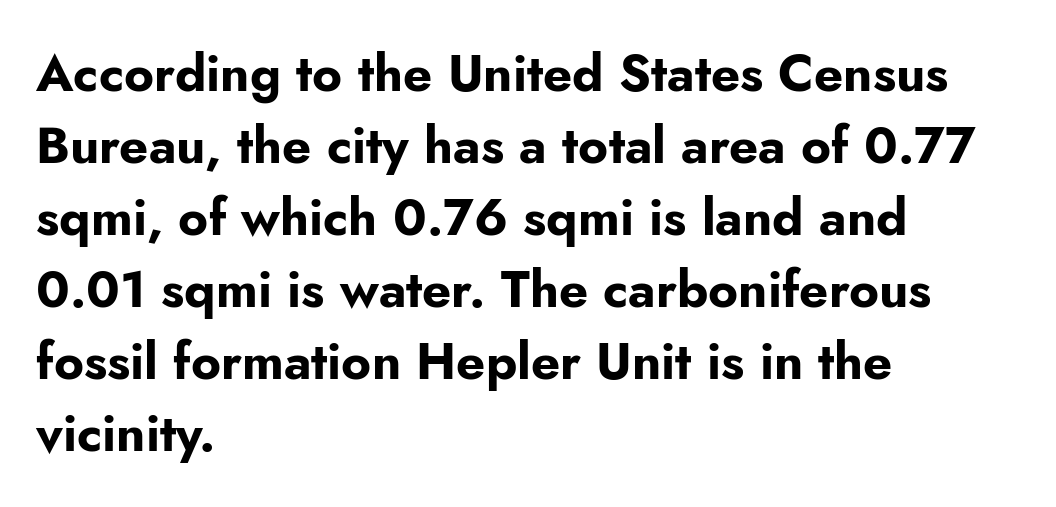
The passage shown is not underscored anywhere. Observe the ordinary spacing: letters are neighbours, not strangers. In CSS terms this would be text-align: left. Regular leading.
